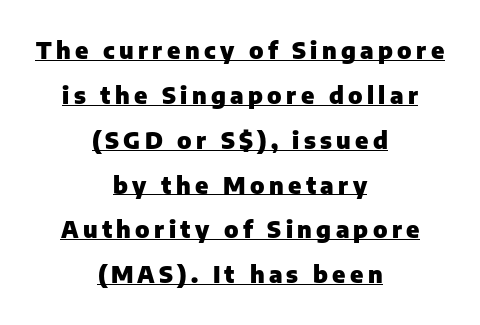
{"italic": "no", "bold": "yes", "underline": "yes", "align": "center", "line_spacing": "loose", "line_spacing_ratio": 1.95, "glyph_px": 23}
